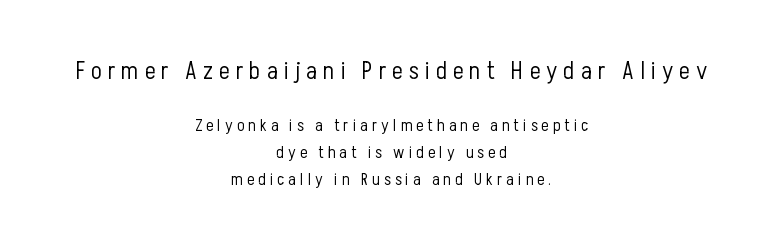
Visually the block forms a symmetrical silhouette, jagged on both flanks. Is there any slant? The stems are plumb. The gaps between neighbouring characters are conspicuously large. Reading top to bottom, the characters get smaller at the block break.
